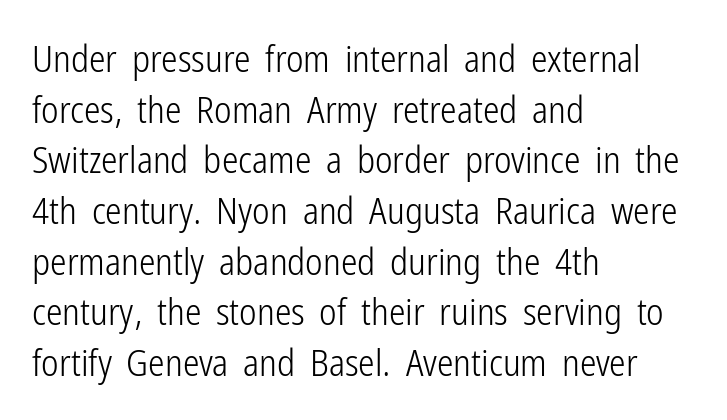
The image shows 37 px light, condensed sans-serif type, upright; set left-aligned, normal line spacing (1.37x), normal letter spacing, not underlined; low stroke contrast and a medium x-height.
